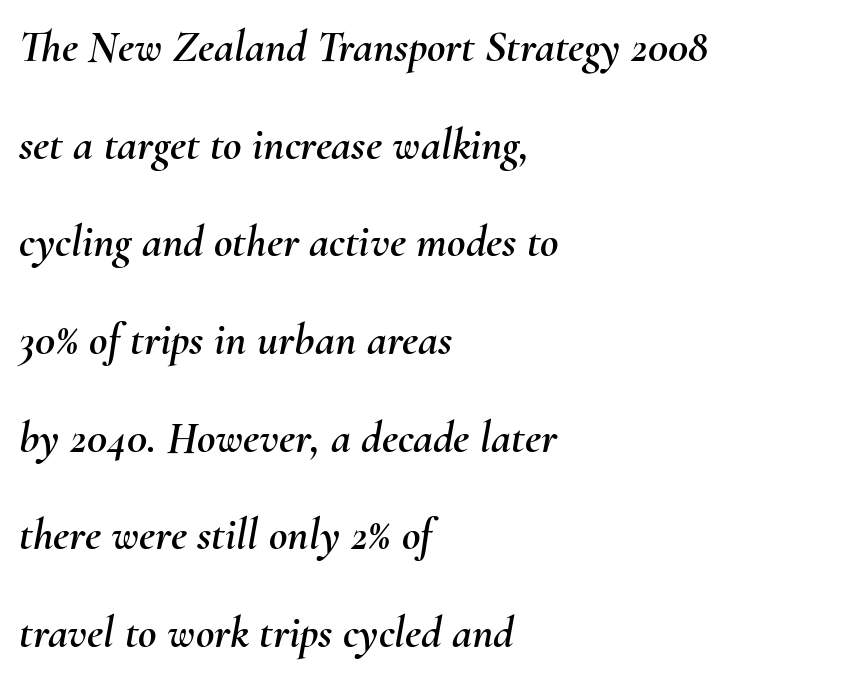
Q: Is the text italic (slanted)? A: Yes, it leans right by about 10 degrees.
Q: Is the text underlined? A: No.
Q: How is the paragraph aligned? A: Left-aligned.
Q: Is the spacing between letters normal or unusually wide? A: Normal.
Q: Is the spacing between lines tight, normal or loose? A: Loose.
Q: Width (condensed, normal, or wide)? A: Normal.
Q: Stroke contrast? A: Medium.
Q: x-height? A: Small.
Q: Monospaced? A: No.
